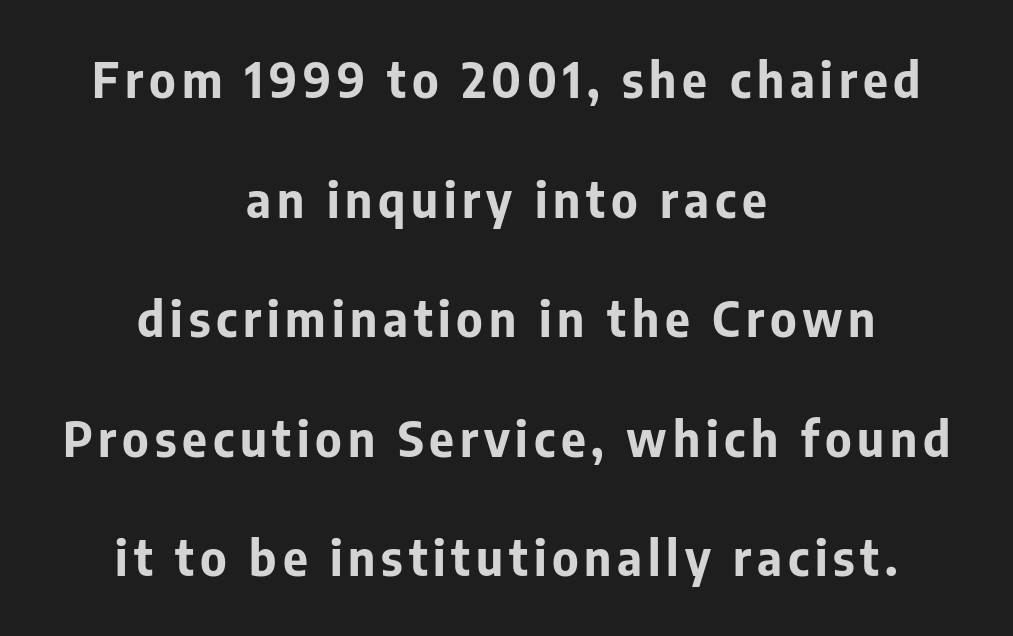
Q: Is the text bold? A: Yes.
Q: Is the text italic (slanted)? A: No, it is upright.
Q: Is the typeface a serif or a sans-serif typeface? A: Sans-serif.
Q: Is the text underlined? A: No.
Q: How is the paragraph aligned? A: Centered.
Q: Is the spacing between lines tight, normal or loose? A: Loose.
Q: Width (condensed, normal, or wide)? A: Normal.
Q: Stroke contrast? A: Low.
Q: x-height? A: Medium.
Q: Monospaced? A: No.
